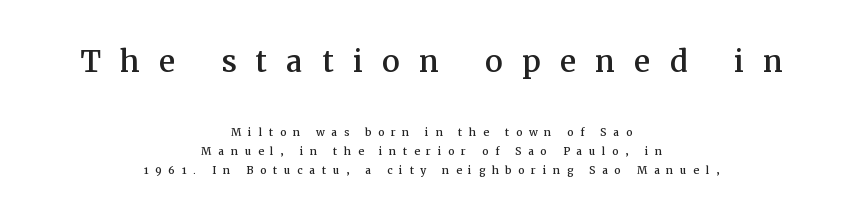
The image shows 40 px serif type, upright; set centered, normal line spacing (1.35x), unusually wide letter spacing (+0.48 em), not underlined; the first (top) block is 2.86x larger; medium stroke contrast and a medium x-height.
